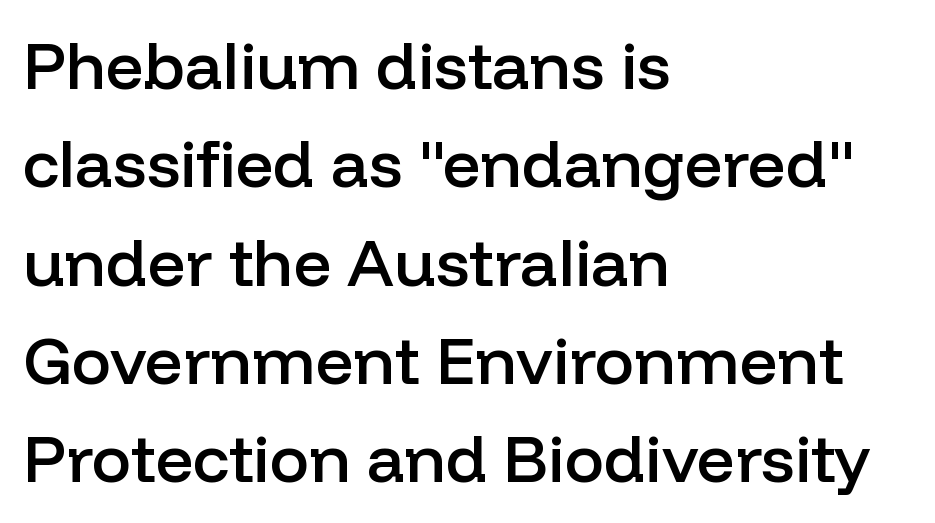
{"serif": "no", "italic": "no", "bold": "semi", "weight": "semibold", "width": "normal", "stroke_contrast": "low", "x_height": "medium", "monospaced": "no", "underline": "no", "align": "left", "line_spacing": "normal", "line_spacing_ratio": 1.49, "letter_spacing": "normal", "letter_spacing_em": 0.0, "glyph_px": 66}
